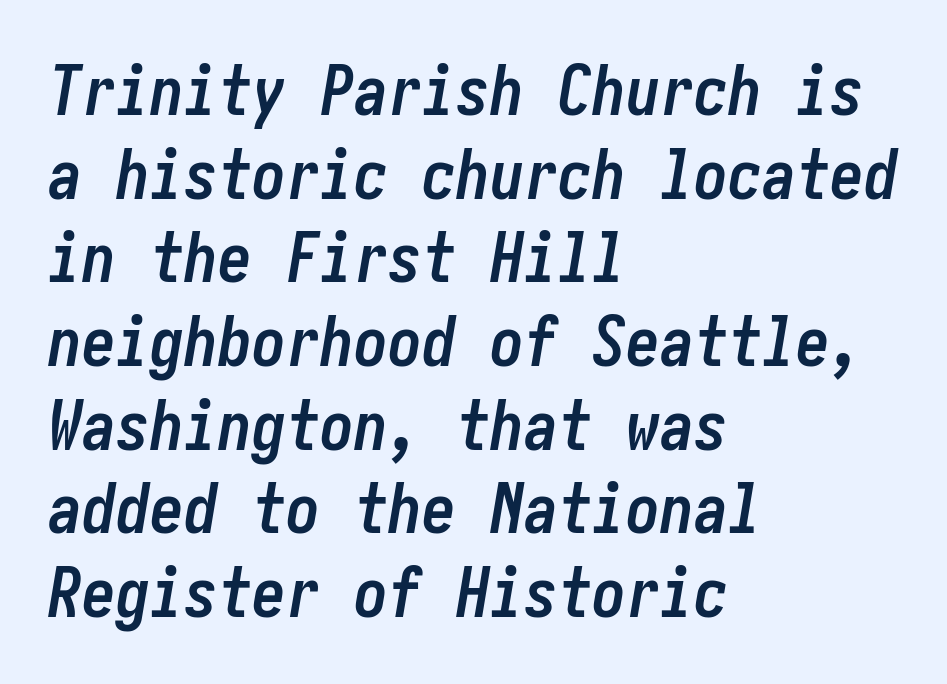
The image shows 68 px semibold, condensed type, italic (leaning right); set left-aligned, line spacing 1.23x, normal letter spacing, not underlined; low stroke contrast and a medium x-height.
